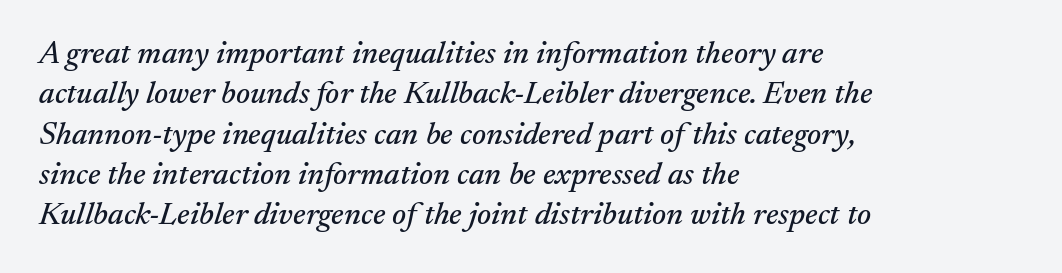
The image shows 32 px serif type, italic (leaning right); set left-aligned, normal line spacing (1.26x), normal letter spacing, not underlined; medium stroke contrast and a small x-height.
